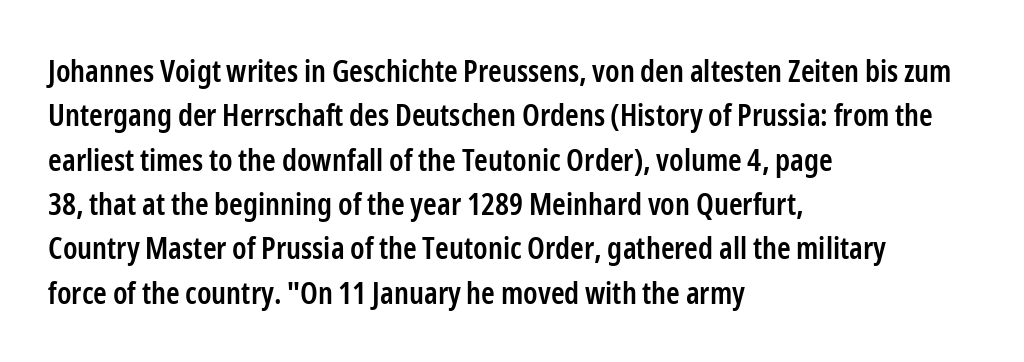
{"serif": "no", "italic": "no", "bold": "semi", "weight": "semibold", "width": "condensed", "stroke_contrast": "low", "x_height": "medium", "monospaced": "no", "underline": "no", "align": "left", "line_spacing": "normal", "line_spacing_ratio": 1.43, "letter_spacing": "normal", "letter_spacing_em": 0.0, "glyph_px": 31}
